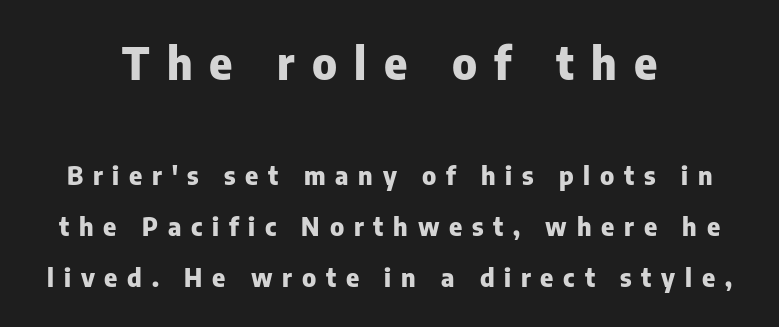
{"serif": "no", "italic": "no", "bold": "yes", "weight": "heavy", "width": "normal", "stroke_contrast": "low", "x_height": "medium", "monospaced": "no", "underline": "no", "align": "center", "line_spacing": "loose", "line_spacing_ratio": 2.04, "letter_spacing": "wide", "letter_spacing_em": 0.39, "larger_block": "first", "size_ratio": 1.76, "glyph_px": 44}
